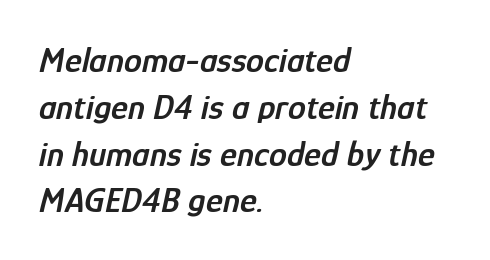
{"italic": "yes", "lean": "right", "slant_degrees": 12, "bold": "semi", "weight": "semibold", "width": "condensed", "stroke_contrast": "low", "x_height": "medium", "monospaced": "no", "underline": "no", "align": "left", "line_spacing": "normal", "line_spacing_ratio": 1.3, "letter_spacing": "normal", "letter_spacing_em": 0.0, "glyph_px": 36}
